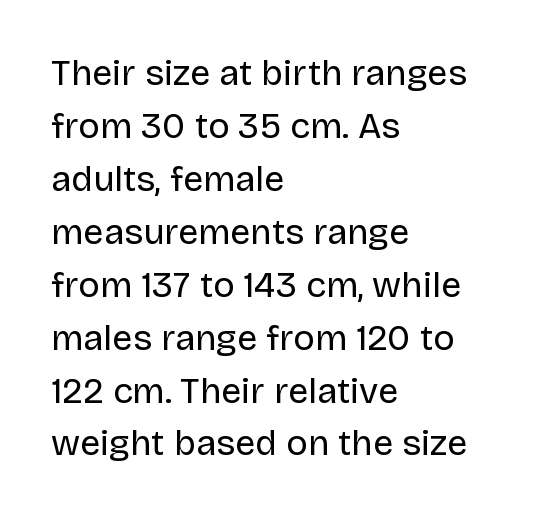
Examine the stroke ends and you'll find no serifs. Short note: letters normally spaced. Character widths vary here, with narrow letters taking less room than wide ones. The face looks like a standard text weight, possibly lighter. Compared with typical paragraphs, the rows here are spaced about the same.
